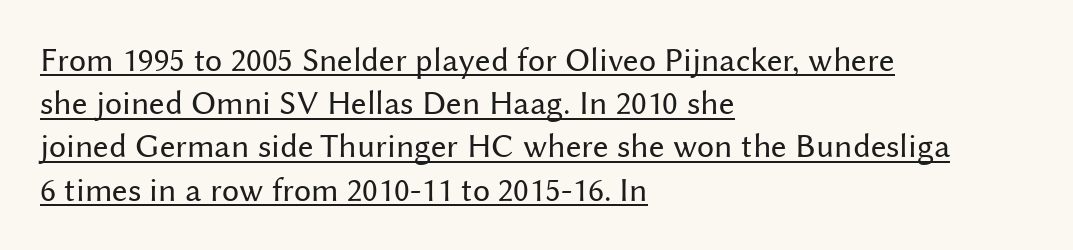
Does a line run under the words? Yes, clearly. Stems here are at most as thick as an everyday book face. This block has exactly the height ordinary leading produces. Italic: no, the glyphs are upright roman. The line texture is even and compact thanks to regular tracking. The lines are quadded left.
